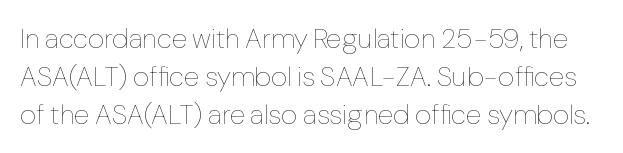
{"italic": "no", "bold": "no", "weight": "thin", "width": "normal", "stroke_contrast": "low", "x_height": "medium", "monospaced": "no", "underline": "no", "line_spacing": "normal", "line_spacing_ratio": 1.35, "letter_spacing": "normal", "letter_spacing_em": 0.0, "glyph_px": 28}
